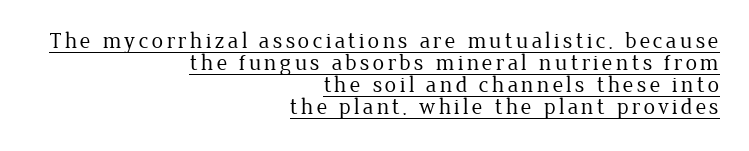
{"italic": "no", "bold": "no", "underline": "yes", "align": "right", "line_spacing": "tight", "line_spacing_ratio": 0.96, "glyph_px": 23}
